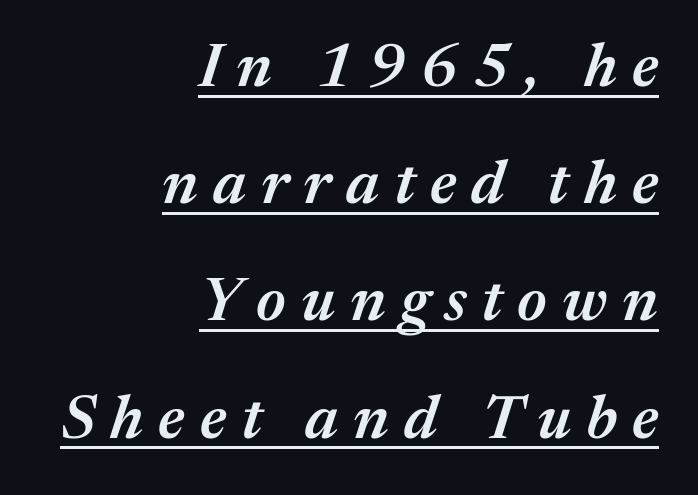
You could only call the tracking loose — the letters float apart. The letters are slanted; this is an italic face. Spacing verdict: proportional, widths tailored to each character. The passage is arranged like a letterhead date or caption credit — flush right. The rendered words wear a rule along their underside. Every letter is mildly thick-stroked: semibold rather than bold.
